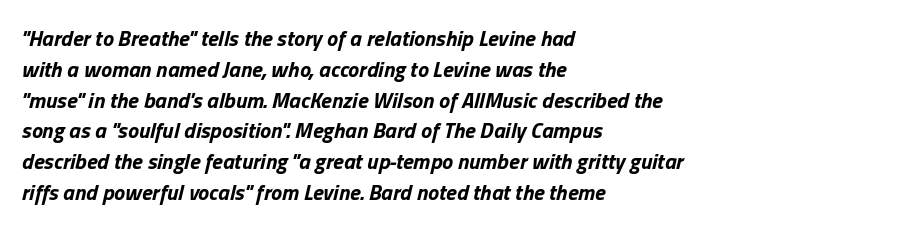
The compositor pushed each line to the left boundary. Rule under the text: the space is simply empty. Caption: standard tracking, unaltered. Heavy-handed strokes throughout: this text is bold. Characters are canted at an angle relative to the baseline's perpendicular. Leading matches the norm, producing a regular column.
